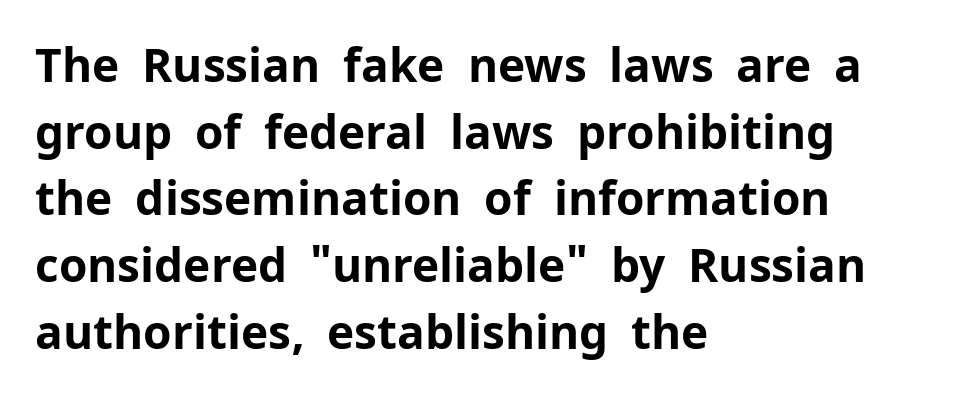
What's the leading like? Ordinary, nothing unusual. You can tell it's not italic because the verticals are truly vertical. Teacher's note: observe the even left margin — that is flush-left alignment. A bare baseline throughout the passage. Notice how thick the strokes are: this is what a full bold looks like.
